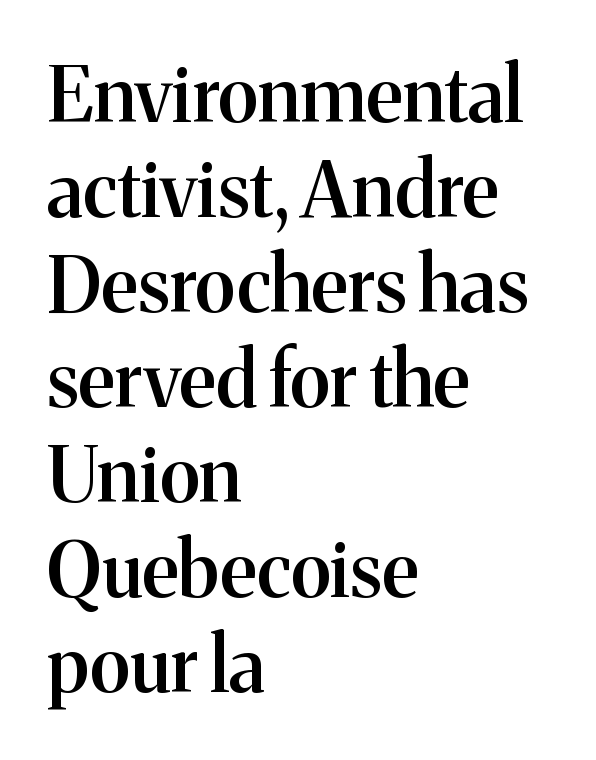
Leftover space on each line is placed entirely after the last word. Every character sits straight up, as roman type does. Set as a demibold, roughly 600 on the weight scale. A normal amount of white space separates one row of letters from the next. Serifs: yes, visible at the terminals of the letterforms.
